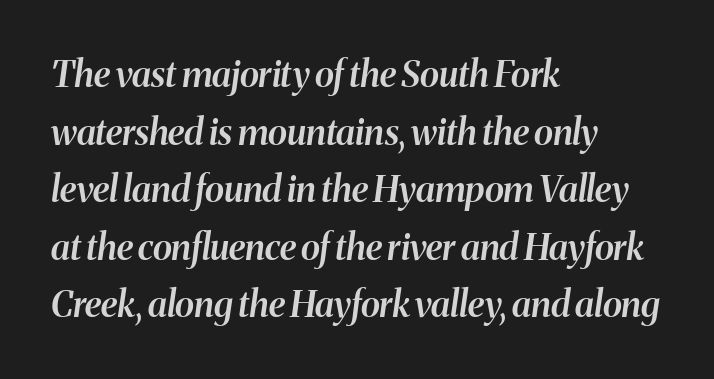
{"italic": "yes", "lean": "right", "slant_degrees": 8, "bold": "semi", "weight": "semibold", "width": "normal", "stroke_contrast": "medium", "x_height": "medium", "monospaced": "no", "underline": "no", "align": "left", "line_spacing": "normal", "line_spacing_ratio": 1.6, "letter_spacing": "normal", "letter_spacing_em": 0.0, "glyph_px": 36}
